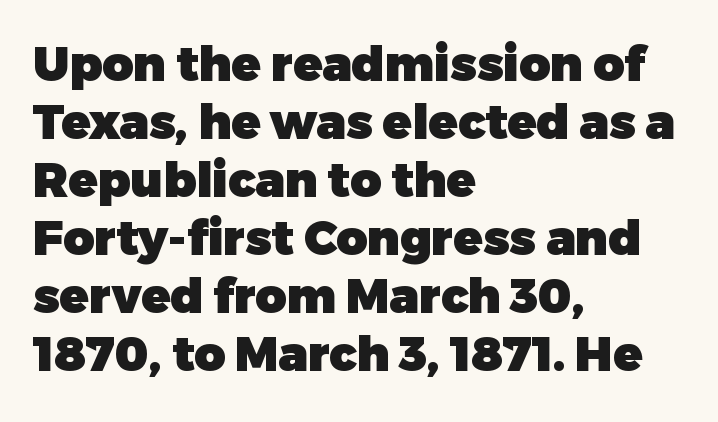
The image shows 48 px heavy sans-serif type, upright; set left-aligned, line spacing 1.21x, normal letter spacing, not underlined; low stroke contrast and a medium x-height.
